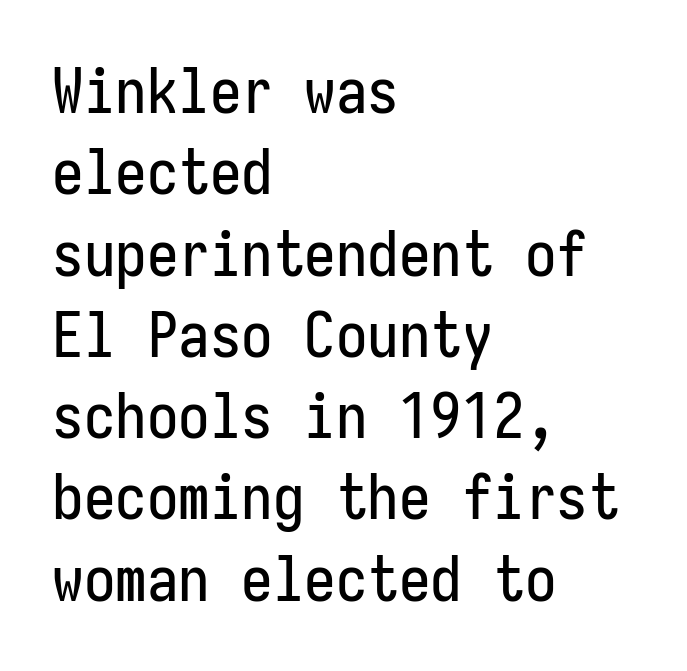
The image shows 63 px condensed sans-serif type, upright, monospaced; set left-aligned, normal line spacing (1.29x), normal letter spacing, not underlined; low stroke contrast and a medium x-height.
